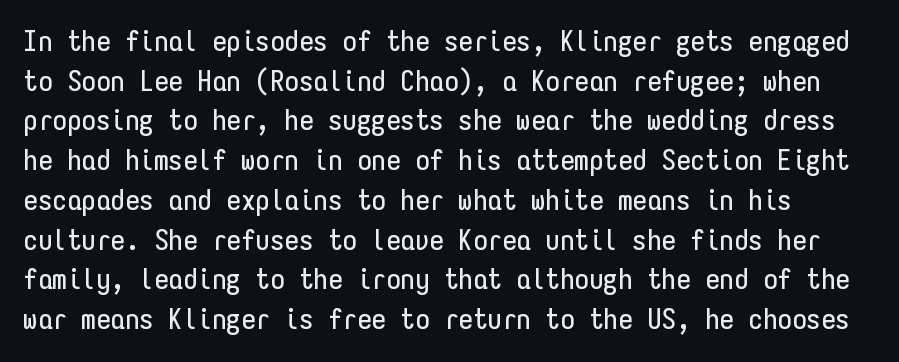
Q: Is the text italic (slanted)? A: No, it is upright.
Q: Is the typeface a serif or a sans-serif typeface? A: Sans-serif.
Q: Is the text underlined? A: No.
Q: Is the spacing between letters normal or unusually wide? A: Normal.
Q: Is the spacing between lines tight, normal or loose? A: Normal.
Q: Width (condensed, normal, or wide)? A: Condensed.
Q: Stroke contrast? A: Low.
Q: x-height? A: Medium.
Q: Monospaced? A: Yes.
